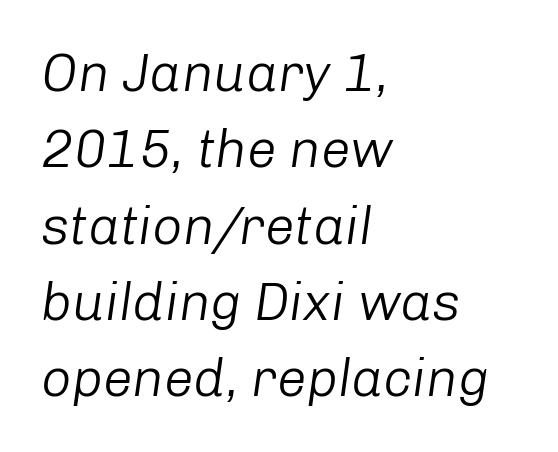
Letters have the restrained weight of plain body copy at most. Interline gaps are of average width in this sample. The string is rendered with underlining switched off. These lines stack with their left ends in a neat column.
